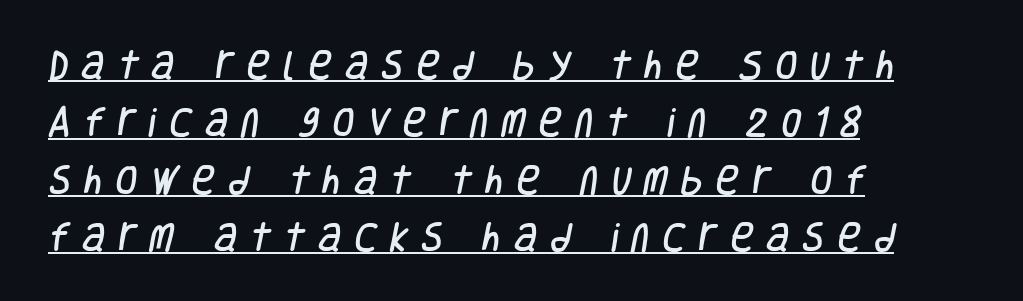
Q: Is the typeface a serif or a sans-serif typeface? A: Sans-serif.
Q: Is the text underlined? A: Yes.
Q: How is the paragraph aligned? A: Left-aligned.
Q: Is the spacing between letters normal or unusually wide? A: Unusually wide.
Q: Width (condensed, normal, or wide)? A: Condensed.
Q: Stroke contrast? A: Low.
Q: x-height? A: Large.
Q: Monospaced? A: No.
